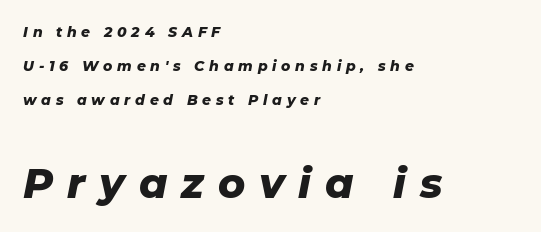
The image shows 41 px heavy type, italic (leaning right); set left-aligned, loose line spacing (2.43x), unusually wide letter spacing (+0.34 em), not underlined; the second (bottom) block is 2.93x larger; low stroke contrast and a medium x-height.
